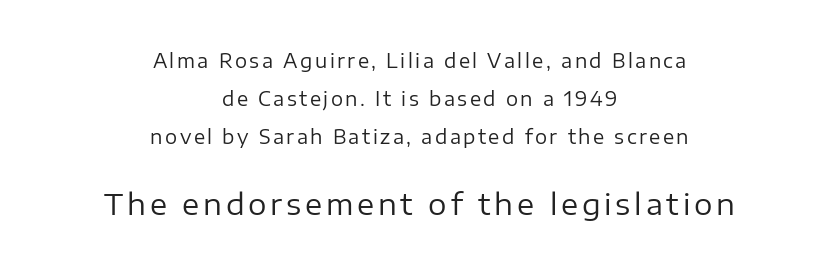
The image shows 29 px regular-weight sans-serif type, upright; set centered, loose line spacing (2.0x), not underlined; the second (bottom) block is 1.53x larger; low stroke contrast and a medium x-height.
